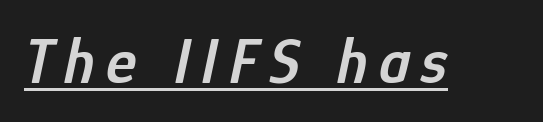
Weight: semibold (demi). Note the varied advance widths — an 'i' is clearly narrower than an 'm'. The axis of the letterforms is tilted away from vertical. Underlined type.
